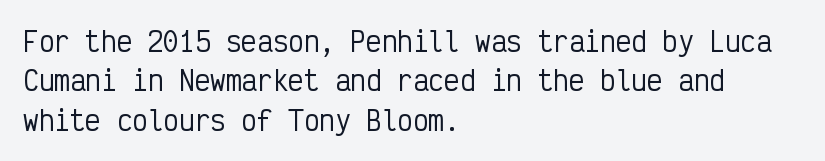
Q: Is the text italic (slanted)? A: No, it is upright.
Q: Is the text underlined? A: No.
Q: How is the paragraph aligned? A: Left-aligned.
Q: Is the spacing between letters normal or unusually wide? A: Normal.
Q: Is the spacing between lines tight, normal or loose? A: Normal.
